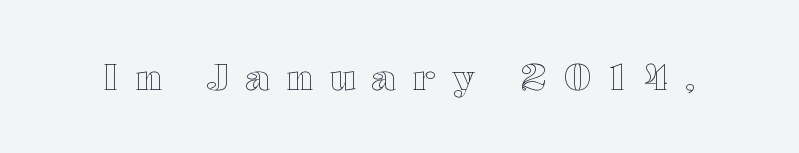
Q: Is the text italic (slanted)? A: No, it is upright.
Q: Is the text underlined? A: No.
Q: Is the spacing between letters normal or unusually wide? A: Unusually wide.
Q: Width (condensed, normal, or wide)? A: Wide.
Q: x-height? A: Medium.
Q: Monospaced? A: No.
